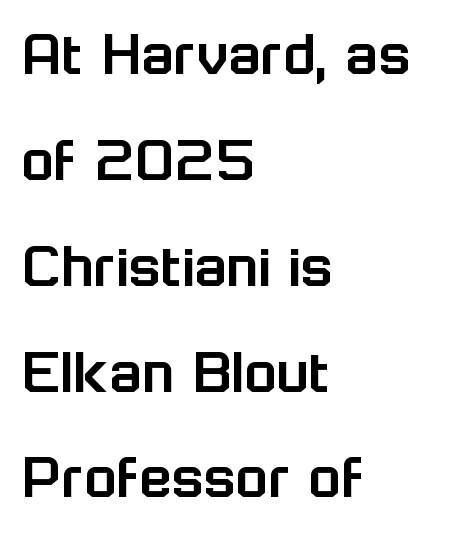
Q: Is the text italic (slanted)? A: No, it is upright.
Q: Is the typeface a serif or a sans-serif typeface? A: Sans-serif.
Q: Is the text underlined? A: No.
Q: How is the paragraph aligned? A: Left-aligned.
Q: Is the spacing between letters normal or unusually wide? A: Normal.
Q: Is the spacing between lines tight, normal or loose? A: Normal.
Q: Width (condensed, normal, or wide)? A: Normal.
Q: Stroke contrast? A: Low.
Q: x-height? A: Medium.
Q: Monospaced? A: No.
